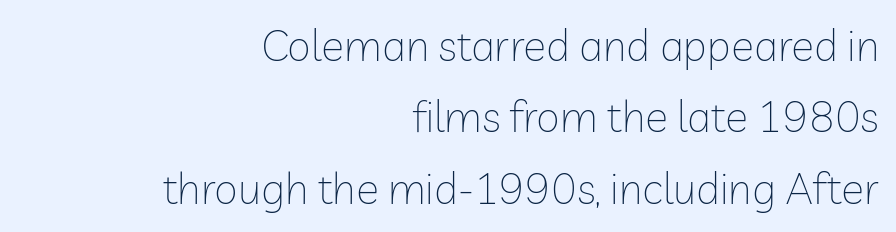
Bold? No — there's no thickening of the strokes. Serifs: no, the terminals of the letterforms are clean. Words float on clear page, feet unadorned. The designer left line spacing at the default.
